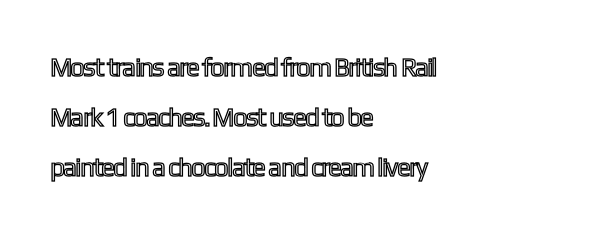
{"italic": "no", "underline": "no", "align": "left", "line_spacing": "loose", "line_spacing_ratio": 1.93, "letter_spacing": "normal", "letter_spacing_em": 0.0, "glyph_px": 26}
